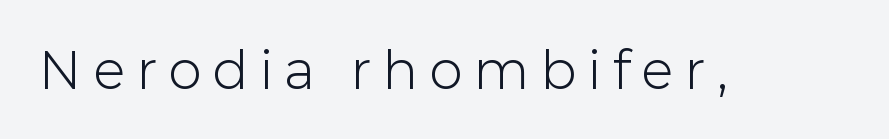
{"serif": "no", "italic": "no", "bold": "no", "weight": "light", "width": "normal", "stroke_contrast": "low", "x_height": "medium", "monospaced": "no", "underline": "no", "letter_spacing": "wide", "letter_spacing_em": 0.25, "glyph_px": 50}
